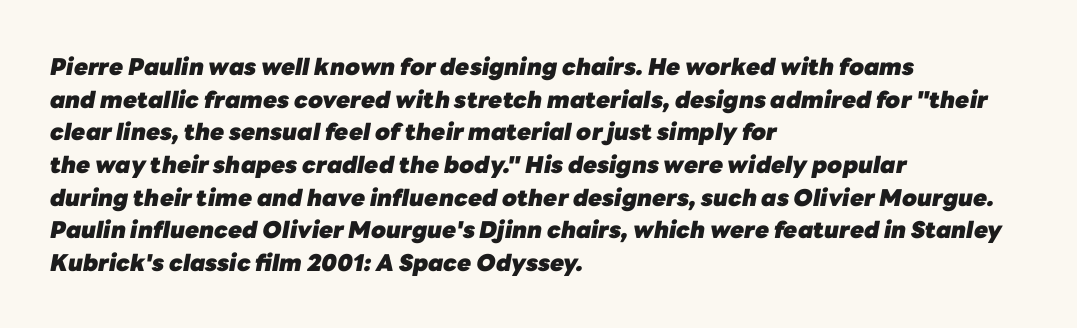
The glyphs look as if they've been sheared to an angle. Quick note: underline off. The rag falls on the right side of this text block. Is the type bold? Yes — the strokes are clearly thick and heavy. Leading: standard.
